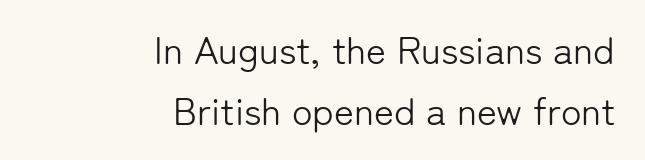
Q: Is the text bold? A: No.
Q: Is the text italic (slanted)? A: No, it is upright.
Q: Is the typeface a serif or a sans-serif typeface? A: Sans-serif.
Q: Is the text underlined? A: No.
Q: How is the paragraph aligned? A: Right-aligned.
Q: Is the spacing between letters normal or unusually wide? A: Normal.
Q: Is the spacing between lines tight, normal or loose? A: Normal.
Q: Width (condensed, normal, or wide)? A: Normal.
Q: Stroke contrast? A: Low.
Q: x-height? A: Medium.
Q: Monospaced? A: No.
